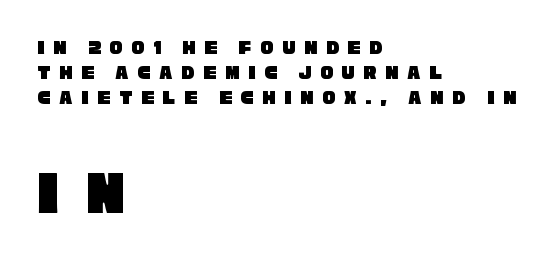
{"serif": "no", "width": "condensed", "stroke_contrast": "low", "x_height": "large", "monospaced": "no", "underline": "no", "align": "left", "line_spacing_ratio": 1.19, "letter_spacing": "wide", "letter_spacing_em": 0.42, "larger_block": "second", "size_ratio": 3.0, "glyph_px": 63}
